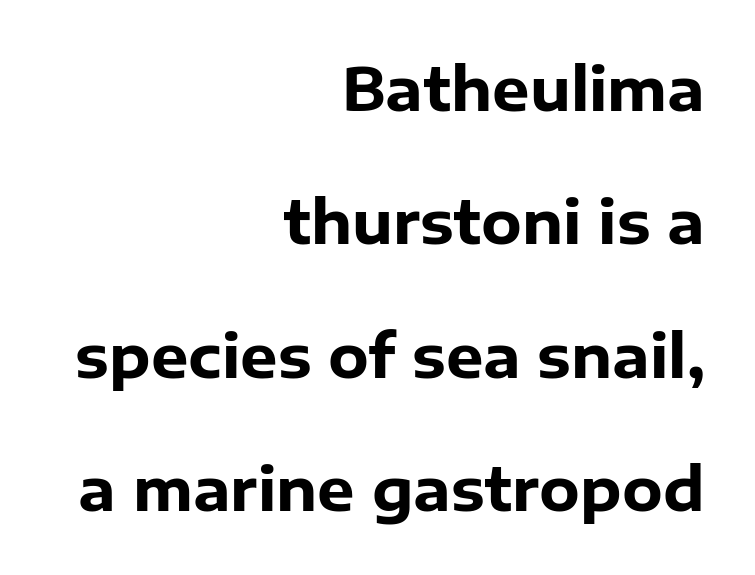
The image shows 59 px heavy sans-serif type, upright; set right-aligned, loose line spacing (2.26x), normal letter spacing, not underlined; low stroke contrast and a medium x-height.
